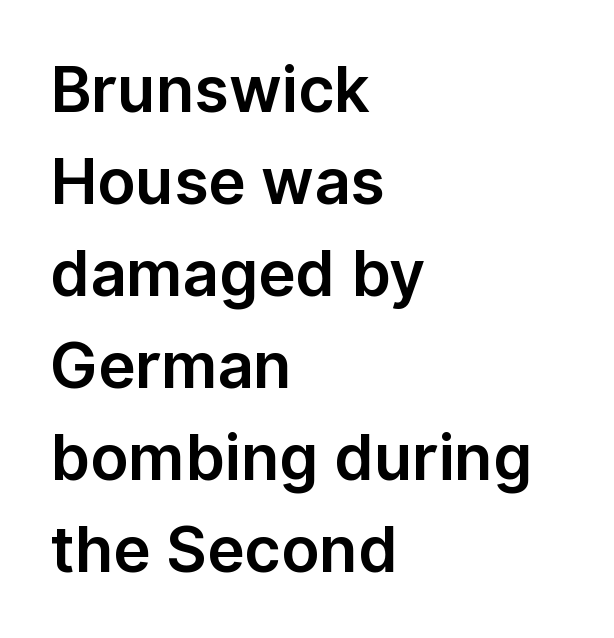
{"serif": "no", "italic": "no", "width": "normal", "stroke_contrast": "low", "x_height": "medium", "monospaced": "no", "underline": "no", "align": "left", "line_spacing": "normal", "line_spacing_ratio": 1.46, "letter_spacing": "normal", "letter_spacing_em": 0.0, "glyph_px": 63}
